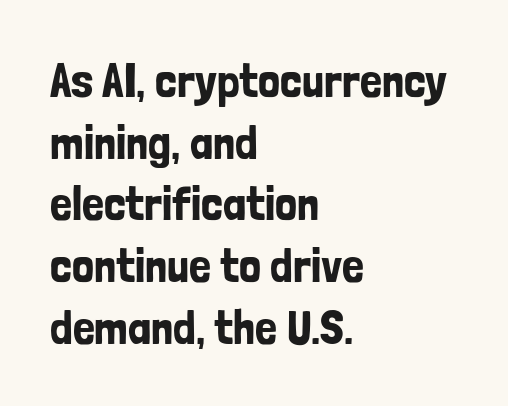
{"serif": "no", "italic": "no", "width": "condensed", "stroke_contrast": "low", "x_height": "medium", "monospaced": "no", "underline": "no", "align": "left", "line_spacing": "normal", "line_spacing_ratio": 1.26, "letter_spacing": "normal", "letter_spacing_em": 0.0, "glyph_px": 49}
